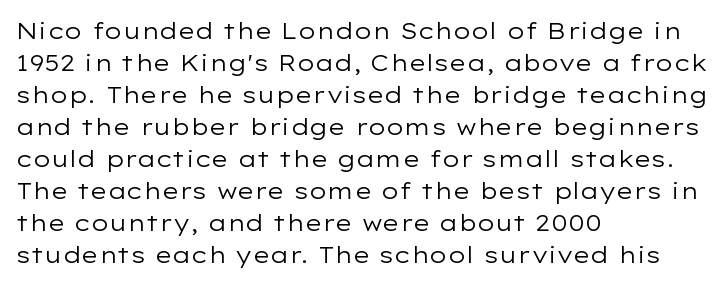
{"italic": "no", "bold": "no", "underline": "no", "align": "left", "line_spacing": "normal", "line_spacing_ratio": 1.39, "letter_spacing": "normal", "letter_spacing_em": 0.0, "glyph_px": 23}
